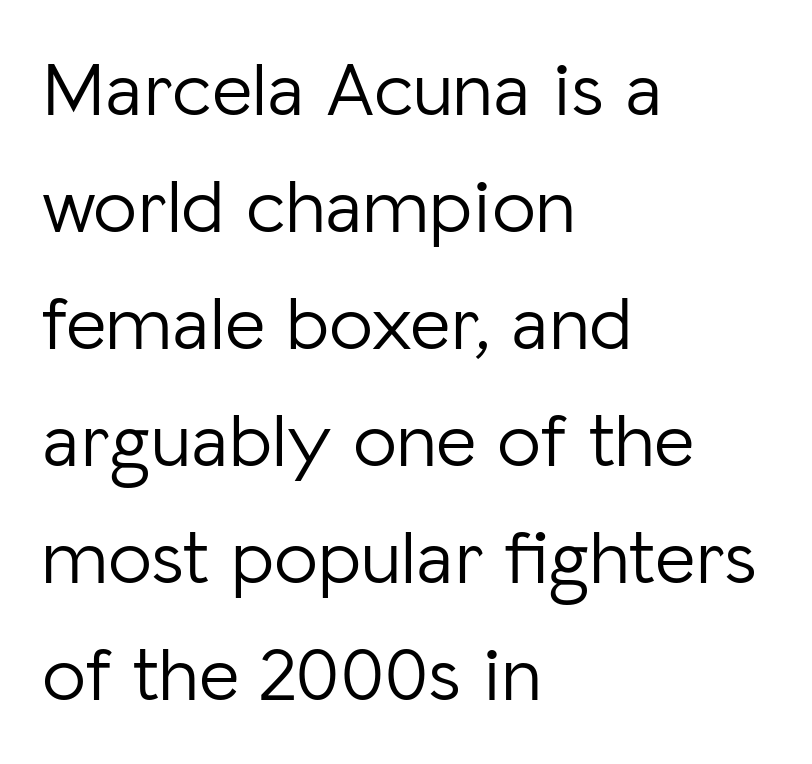
Q: Is the text bold? A: No.
Q: Is the text italic (slanted)? A: No, it is upright.
Q: Is the typeface a serif or a sans-serif typeface? A: Sans-serif.
Q: Is the text underlined? A: No.
Q: How is the paragraph aligned? A: Left-aligned.
Q: Is the spacing between letters normal or unusually wide? A: Normal.
Q: Is the spacing between lines tight, normal or loose? A: Normal.
Q: Width (condensed, normal, or wide)? A: Normal.
Q: Stroke contrast? A: Low.
Q: x-height? A: Medium.
Q: Monospaced? A: No.
